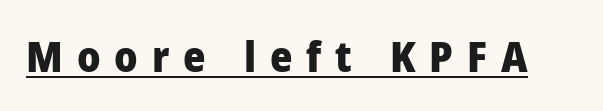
The image shows 43 px heavy sans-serif type, upright; set unusually wide letter spacing (+0.32 em), underlined; low stroke contrast and a medium x-height.
